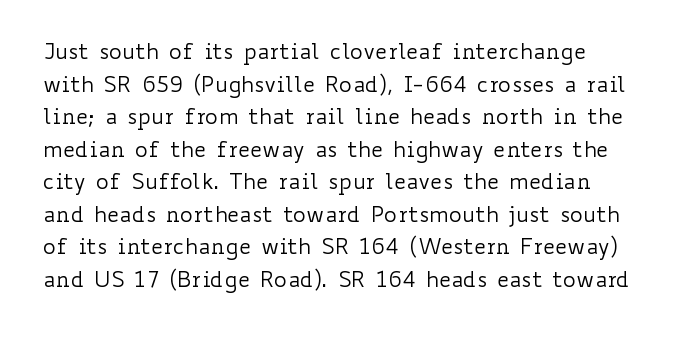
Q: Is the text bold? A: No.
Q: Is the text italic (slanted)? A: No, it is upright.
Q: Is the text underlined? A: No.
Q: Is the spacing between letters normal or unusually wide? A: Normal.
Q: Is the spacing between lines tight, normal or loose? A: Normal.
